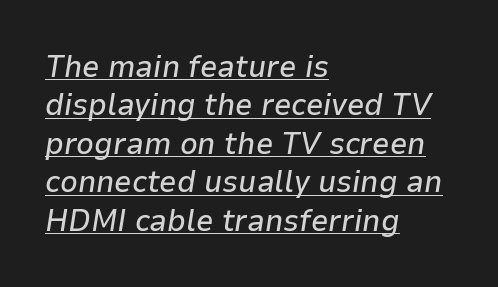
{"italic": "yes", "lean": "right", "slant_degrees": 9, "width": "normal", "stroke_contrast": "low", "x_height": "medium", "monospaced": "no", "underline": "yes", "align": "left", "line_spacing_ratio": 1.24, "letter_spacing": "normal", "letter_spacing_em": 0.0, "glyph_px": 31}
